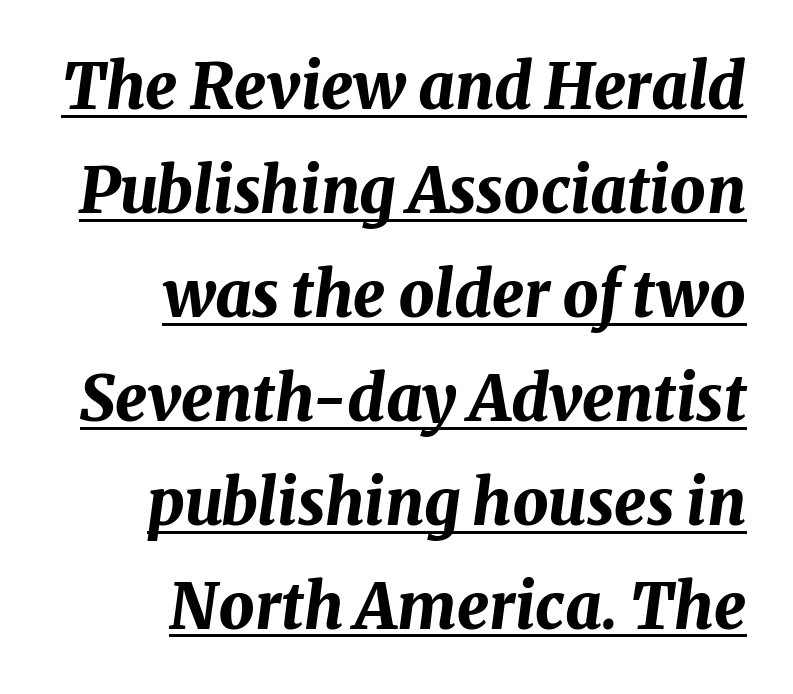
{"italic": "yes", "lean": "right", "slant_degrees": 8, "bold": "yes", "weight": "bold", "width": "normal", "stroke_contrast": "medium", "x_height": "medium", "monospaced": "no", "underline": "yes", "align": "right", "line_spacing": "normal", "line_spacing_ratio": 1.65, "letter_spacing": "normal", "letter_spacing_em": 0.0, "glyph_px": 63}
